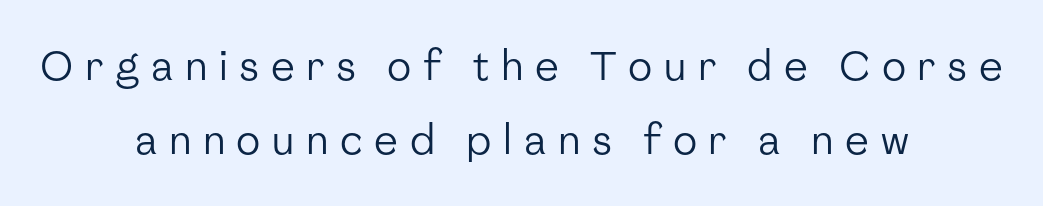
{"serif": "no", "italic": "no", "bold": "no", "weight": "regular", "width": "normal", "stroke_contrast": "low", "x_height": "medium", "monospaced": "no", "underline": "no", "align": "center", "line_spacing_ratio": 1.84, "letter_spacing": "wide", "letter_spacing_em": 0.29, "glyph_px": 40}
